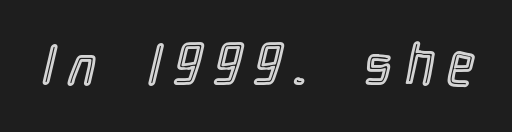
{"width": "condensed", "x_height": "medium", "monospaced": "no", "underline": "no", "letter_spacing": "wide", "letter_spacing_em": 0.26, "glyph_px": 57}
